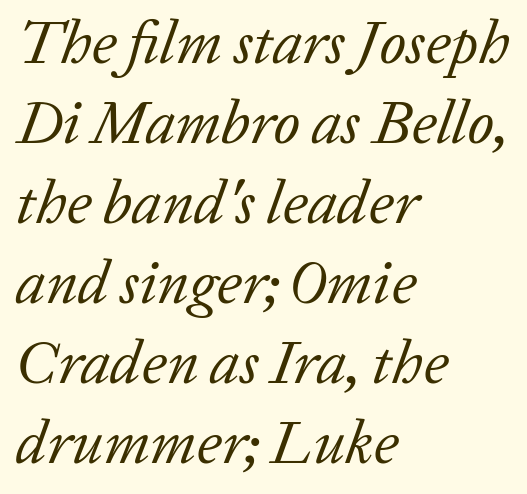
This rendering employs a face with finishing strokes, i.e., a serif. Bare-footed words on every line. These lines are rendered in a variable-pitch font. Leading matches the norm, producing a regular column. Heft: none added — not bold.
